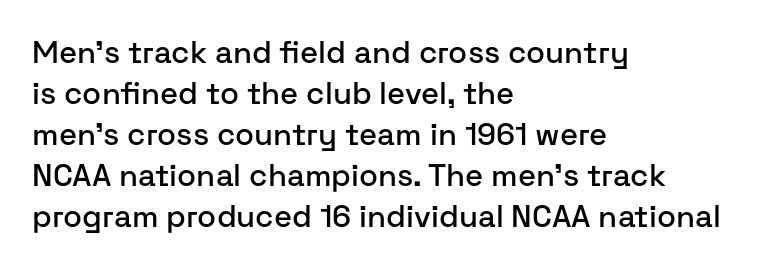
{"serif": "no", "italic": "no", "width": "normal", "stroke_contrast": "low", "x_height": "medium", "monospaced": "no", "underline": "no", "align": "left", "line_spacing": "normal", "line_spacing_ratio": 1.32, "letter_spacing": "normal", "letter_spacing_em": 0.0, "glyph_px": 31}
